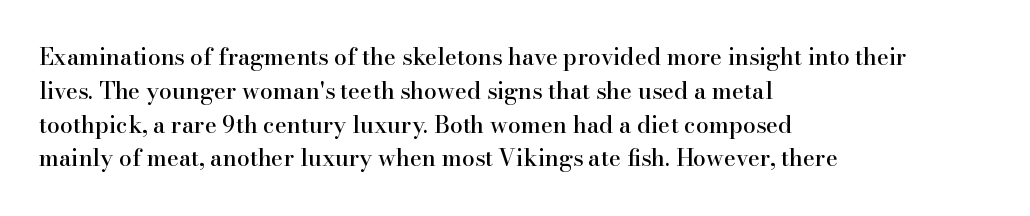
{"italic": "no", "underline": "no", "align": "left", "line_spacing": "normal", "line_spacing_ratio": 1.47, "letter_spacing": "normal", "letter_spacing_em": 0.0, "glyph_px": 23}
